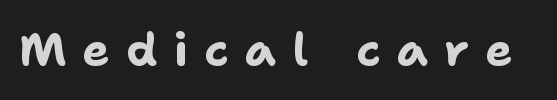
The image shows 46 px bold sans-serif type, upright; set unusually wide letter spacing (+0.35 em), not underlined; low stroke contrast and a medium x-height.
